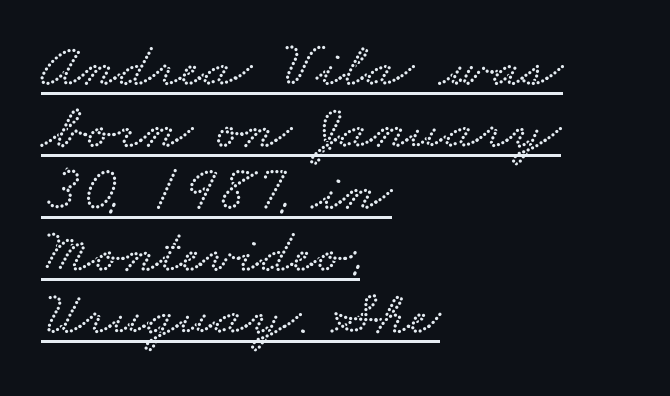
{"width": "wide", "stroke_contrast": "low", "x_height": "small", "monospaced": "no", "underline": "yes", "align": "left", "line_spacing": "tight", "line_spacing_ratio": 0.97, "letter_spacing": "normal", "letter_spacing_em": 0.0, "glyph_px": 64}
